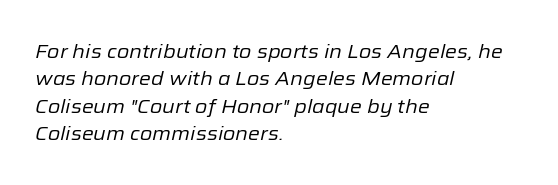
The lettering tilts uniformly, giving the passage an italic look. Honestly, the letter spacing is just normal — you wouldn't notice it. Glance below the letters and you will spot only blank space. Stems and bowls with no extra thickness — not bold. This sample is left-justified, so line endings fall wherever the words run out.
